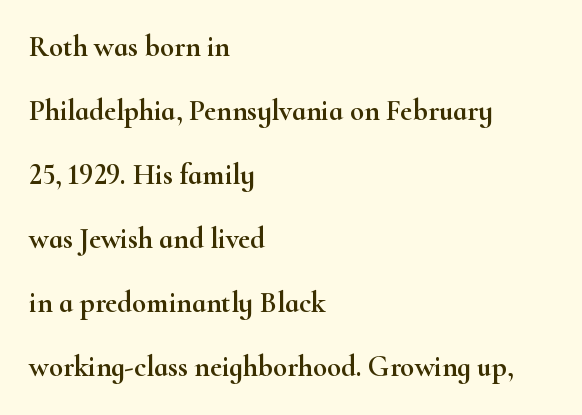
{"serif": "yes", "italic": "no", "width": "wide", "stroke_contrast": "high", "x_height": "small", "monospaced": "no", "underline": "no", "align": "left", "line_spacing": "loose", "line_spacing_ratio": 2.21, "letter_spacing": "normal", "letter_spacing_em": 0.0, "glyph_px": 29}
